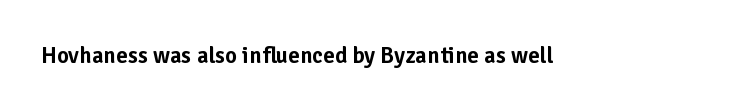
Each word holds together tightly as a unit, with standard inter-letter gaps. Posture: upright roman. The specimen omits any rule beneath the text block's lines.
